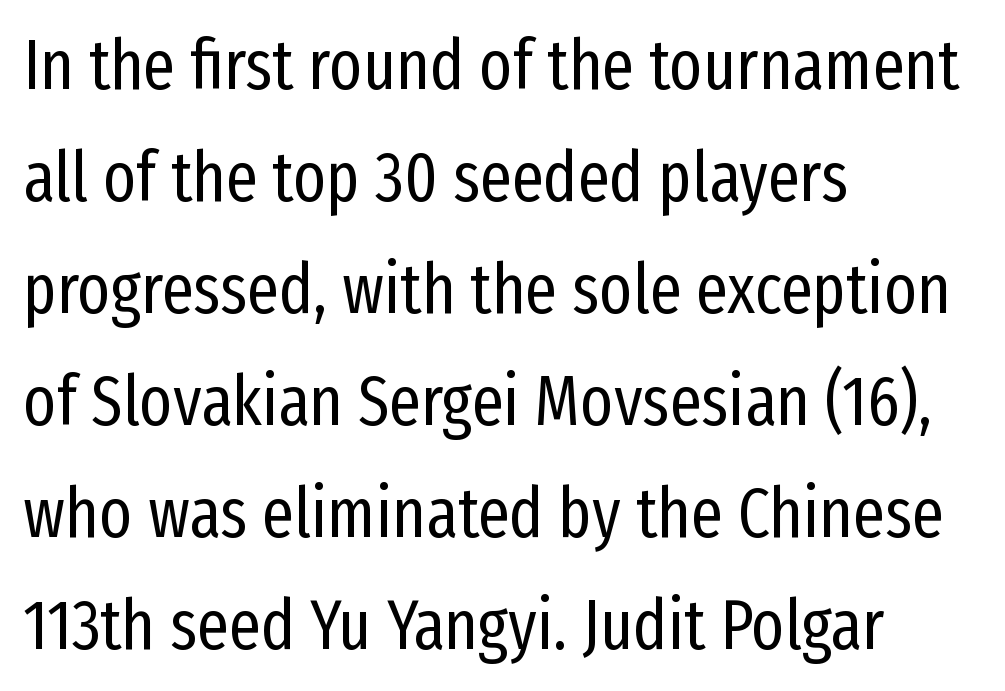
The paragraph has a hard left edge and a soft right edge. Think of a printed novel: that variable character pitch is what you see here. Interline gaps are of average width in this sample. Just letters on the line, the space beneath them empty.
